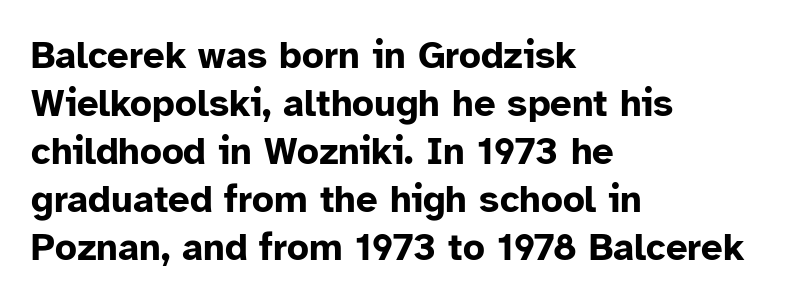
Q: Is the text bold? A: Yes.
Q: Is the text italic (slanted)? A: No, it is upright.
Q: Is the typeface a serif or a sans-serif typeface? A: Sans-serif.
Q: Is the text underlined? A: No.
Q: How is the paragraph aligned? A: Left-aligned.
Q: Is the spacing between letters normal or unusually wide? A: Normal.
Q: Is the spacing between lines tight, normal or loose? A: Normal.
Q: Width (condensed, normal, or wide)? A: Normal.
Q: Stroke contrast? A: Low.
Q: x-height? A: Medium.
Q: Monospaced? A: No.
